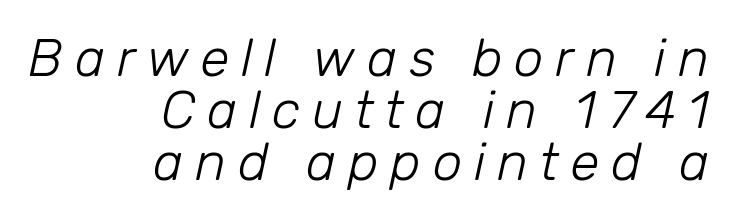
A typesetter would call this leading minimal, almost set solid. The face used here is rendered with a markedly widened letterfit. This sample uses an oblique cut, with every glyph tilted off the vertical. These lines are rendered in a variable-pitch font. Stem width sits at or under what a default text font uses. The passage shown is not underscored anywhere.
